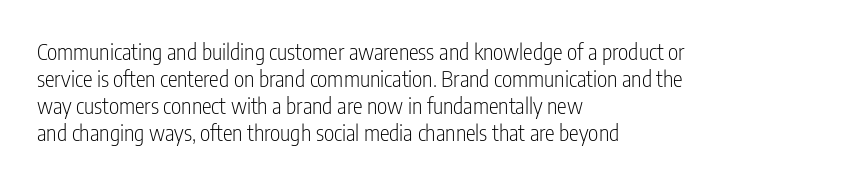
Beneath every word, the page is bare. The lettering holds an erect, upright posture throughout. Caption: face not bold, strokes unweighted. The gaps between neighbouring characters are ordinary and unremarkable.
